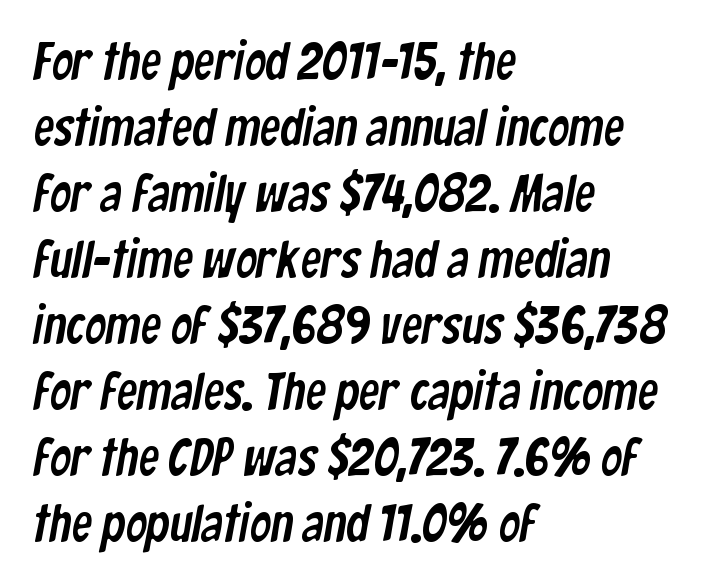
The image shows 52 px condensed sans-serif type; set left-aligned, normal line spacing (1.27x), normal letter spacing, not underlined; low stroke contrast and a medium x-height.
